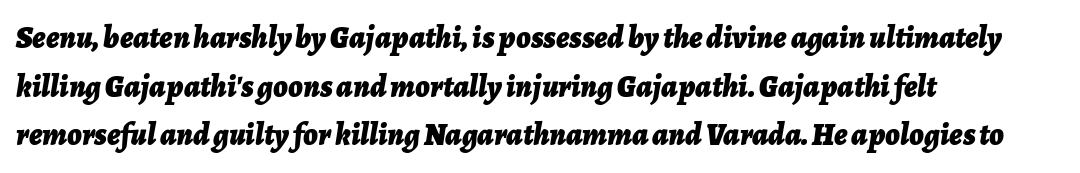
The rendering uses a bold face; every stroke is thick and dark. Decoration check: the copy has no underline. Tall strokes in this sample are angled rather than plumb. No extra tracking has been applied to these lines. These lines are rendered in a variable-pitch font. The space between consecutive lines is moderate.
